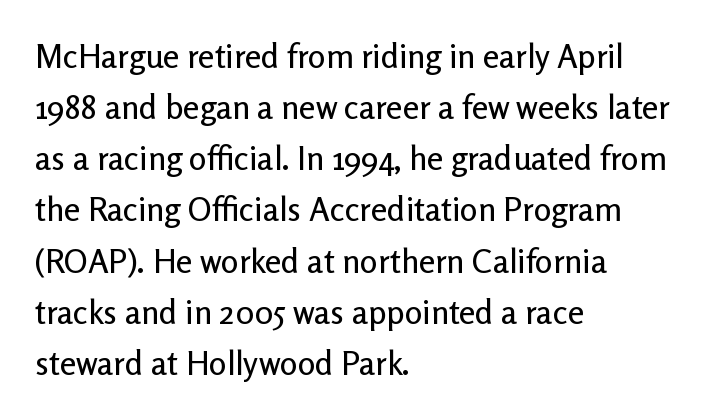
The image shows 33 px sans-serif type, upright; set left-aligned, normal line spacing (1.55x), normal letter spacing, not underlined; low stroke contrast and a medium x-height.
